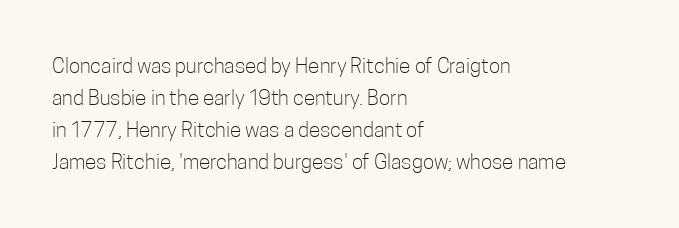
The image shows 21 px text type, upright; set left-aligned, normal line spacing (1.53x), normal letter spacing, not underlined.
